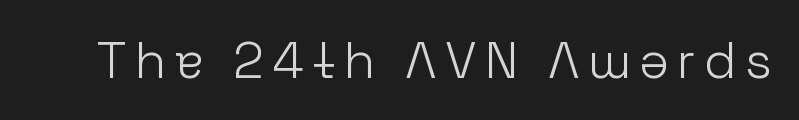
The image shows 51 px light sans-serif type, upright; set not underlined; low stroke contrast and a medium x-height.
